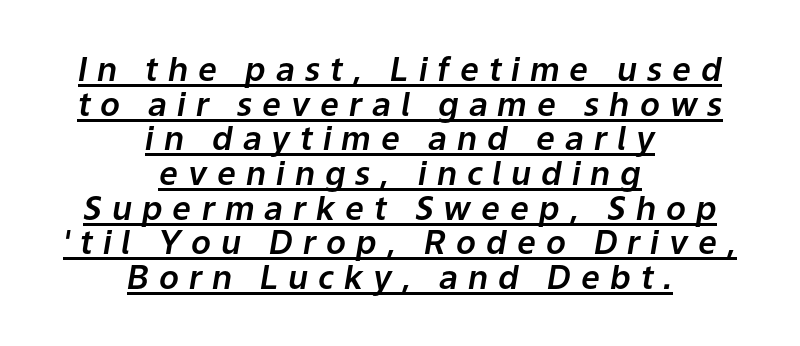
{"italic": "yes", "lean": "right", "slant_degrees": 9, "width": "normal", "stroke_contrast": "low", "x_height": "medium", "monospaced": "no", "underline": "yes", "align": "center", "line_spacing": "tight", "line_spacing_ratio": 1.05, "letter_spacing": "wide", "letter_spacing_em": 0.3, "glyph_px": 33}
